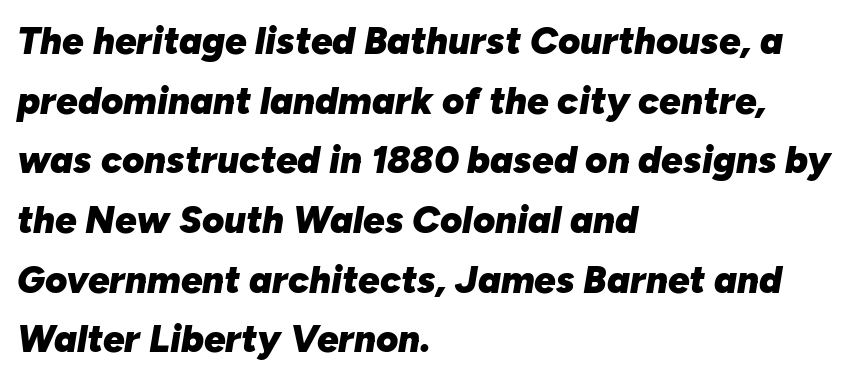
{"italic": "yes", "lean": "right", "slant_degrees": 10, "bold": "yes", "weight": "heavy", "width": "normal", "stroke_contrast": "low", "x_height": "medium", "monospaced": "no", "underline": "no", "align": "left", "line_spacing": "normal", "line_spacing_ratio": 1.57, "letter_spacing": "normal", "letter_spacing_em": 0.0, "glyph_px": 38}
